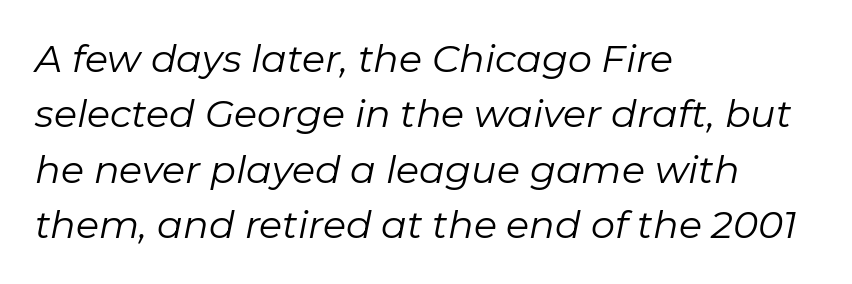
Lines of text with bare space underneath. The font's italic variant was chosen for this text. Reading down the column, the eye jumps a familiar distance to each next line. The cut favours lightness, reaching ordinary text weight at its darkest. Casual observation: everything's shoved over to the left. The letters advance in unequal steps, a hallmark of proportional type.
